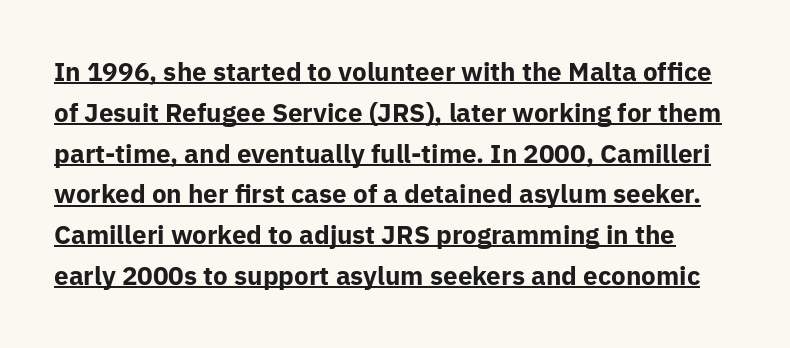
{"italic": "no", "bold": "yes", "underline": "yes", "line_spacing": "normal", "line_spacing_ratio": 1.57, "letter_spacing": "normal", "letter_spacing_em": 0.0, "glyph_px": 26}
